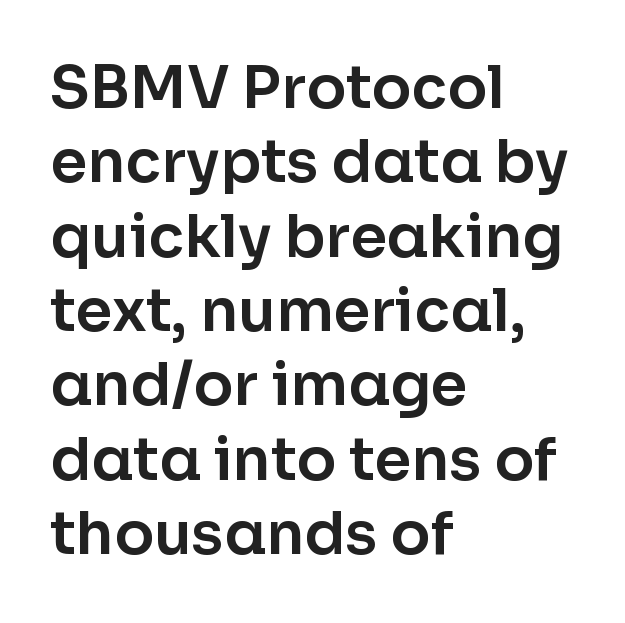
The image shows 59 px sans-serif type, upright; set left-aligned, normal line spacing (1.26x), normal letter spacing, not underlined; low stroke contrast and a medium x-height.
